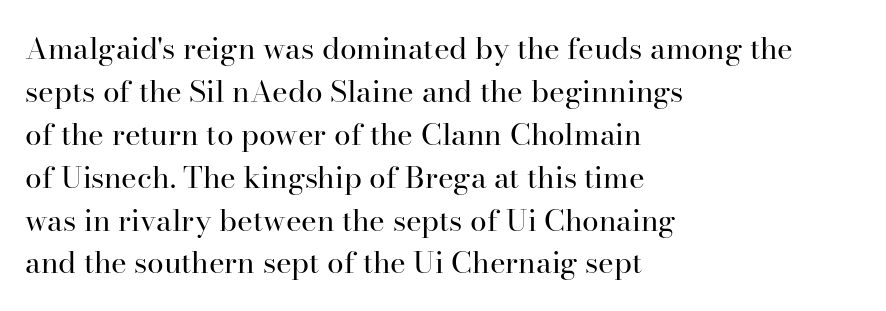
{"serif": "yes", "italic": "no", "bold": "no", "weight": "regular", "width": "normal", "stroke_contrast": "high", "x_height": "small", "monospaced": "no", "underline": "no", "align": "left", "line_spacing": "normal", "line_spacing_ratio": 1.43, "letter_spacing": "normal", "letter_spacing_em": 0.0, "glyph_px": 30}
